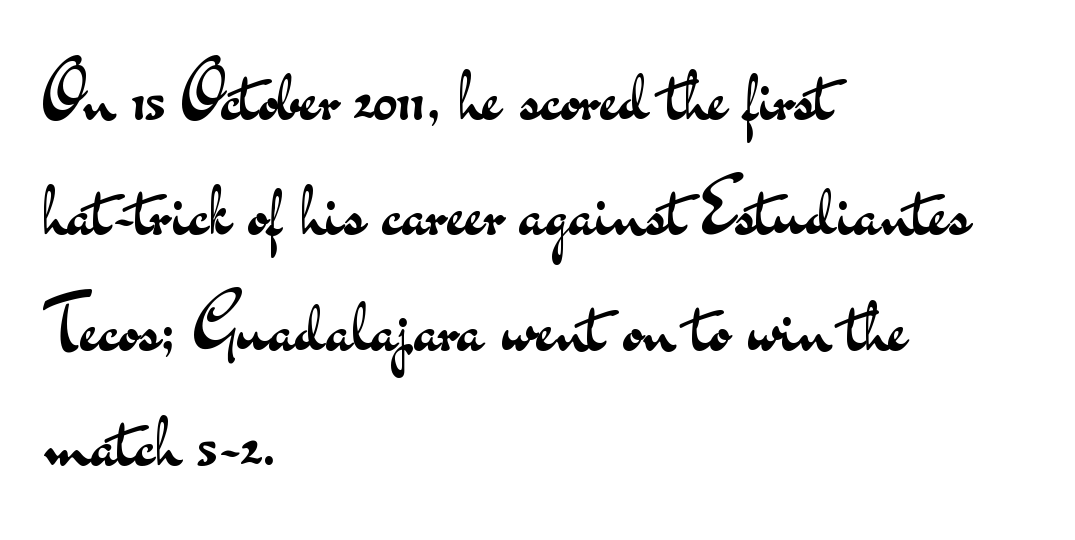
The image shows 73 px regular-weight, wide sans-serif type; set left-aligned, normal line spacing (1.58x), normal letter spacing, not underlined; medium stroke contrast and a small x-height.
